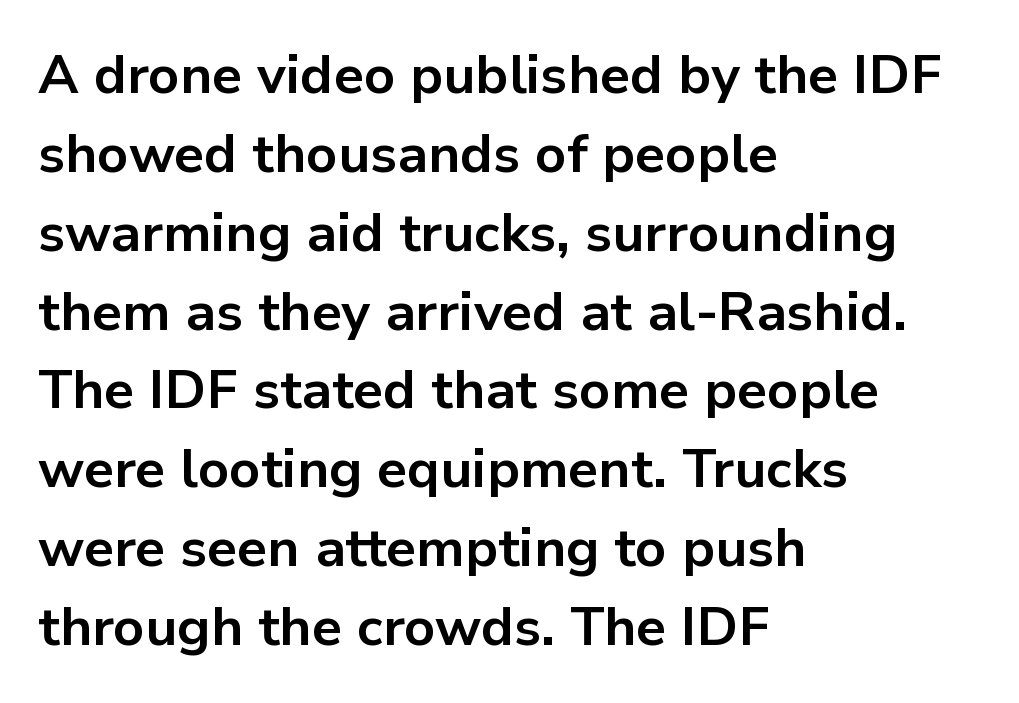
{"serif": "no", "italic": "no", "bold": "yes", "weight": "bold", "width": "normal", "stroke_contrast": "low", "x_height": "medium", "monospaced": "no", "underline": "no", "align": "left", "line_spacing": "normal", "line_spacing_ratio": 1.46, "letter_spacing": "normal", "letter_spacing_em": 0.0, "glyph_px": 54}
